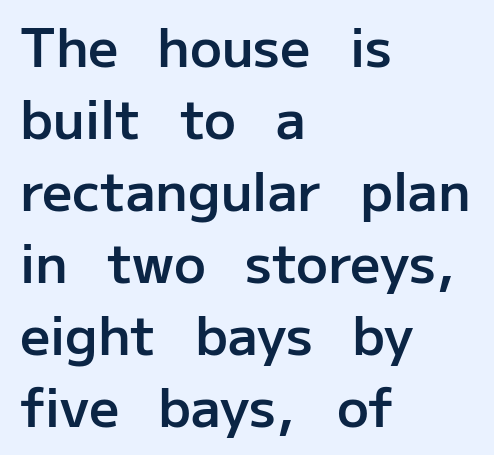
{"serif": "no", "italic": "no", "bold": "semi", "weight": "semibold", "width": "normal", "stroke_contrast": "low", "x_height": "medium", "monospaced": "no", "underline": "no", "align": "left", "line_spacing": "normal", "line_spacing_ratio": 1.36, "letter_spacing": "normal", "letter_spacing_em": 0.0, "glyph_px": 53}
